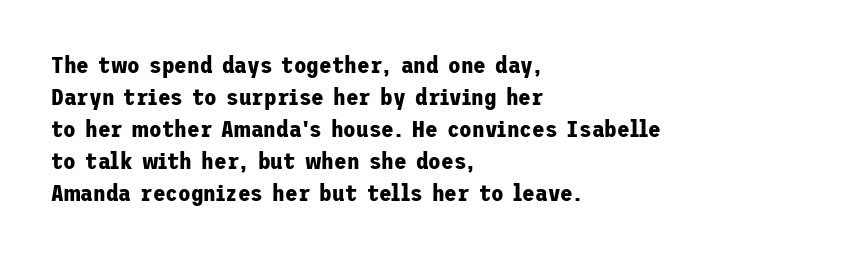
Compared with typical paragraphs, the rows here are spaced about the same. In terms of posture, this sample is upright. You'd pick this weight for a headline — it's a proper bold. Typeset ragged right — the left edge is the straight one.
